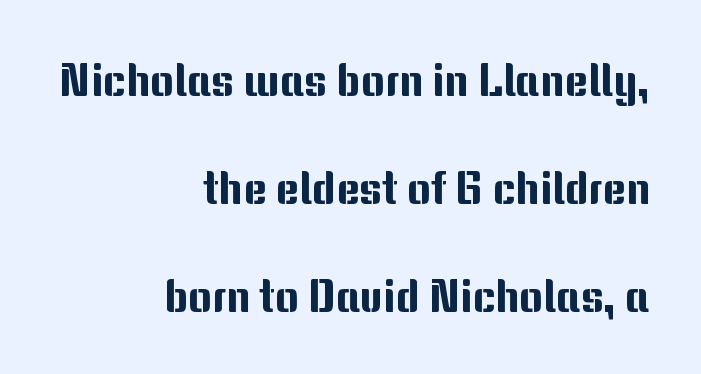
Q: Is the text italic (slanted)? A: No, it is upright.
Q: Is the typeface a serif or a sans-serif typeface? A: Sans-serif.
Q: Is the text underlined? A: No.
Q: How is the paragraph aligned? A: Right-aligned.
Q: Is the spacing between letters normal or unusually wide? A: Normal.
Q: Is the spacing between lines tight, normal or loose? A: Loose.
Q: Width (condensed, normal, or wide)? A: Normal.
Q: Stroke contrast? A: Medium.
Q: x-height? A: Medium.
Q: Monospaced? A: No.
